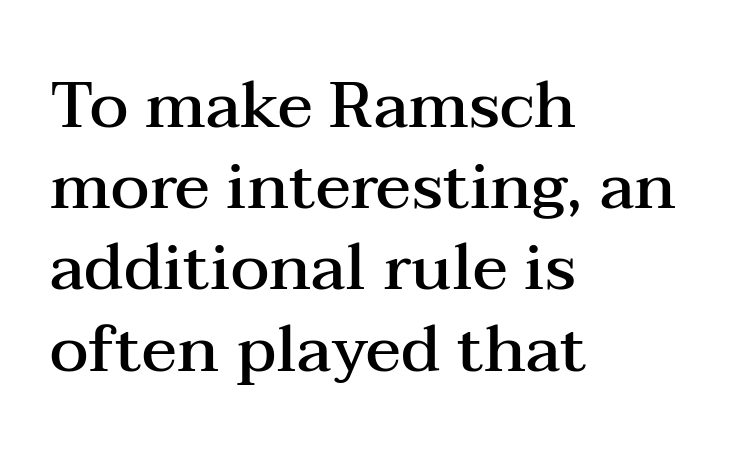
{"serif": "yes", "italic": "no", "bold": "semi", "weight": "semibold", "width": "wide", "stroke_contrast": "medium", "x_height": "medium", "monospaced": "no", "underline": "no", "align": "left", "line_spacing": "normal", "line_spacing_ratio": 1.25, "letter_spacing": "normal", "letter_spacing_em": 0.0, "glyph_px": 65}
